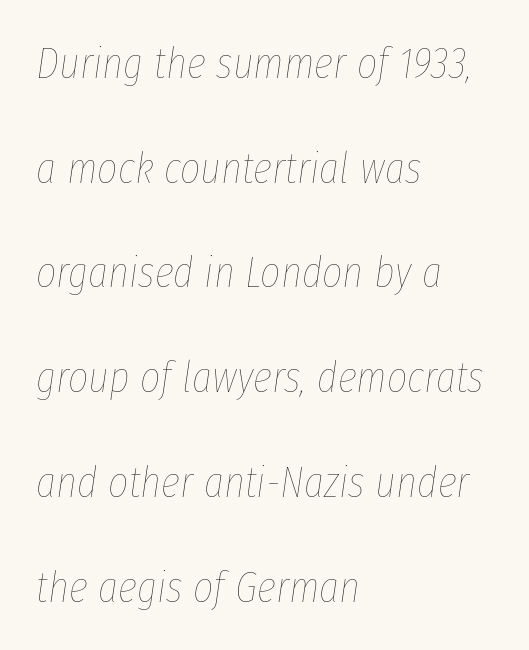
The weight tops out at a normal text grade. Tall strokes in this sample are angled rather than plumb. The gap between lines stays unmarked. Where is the straight margin? On the left. Proportional: the letters do not fall into vertical columns. A typesetter would call this leading open, well beyond the default.
